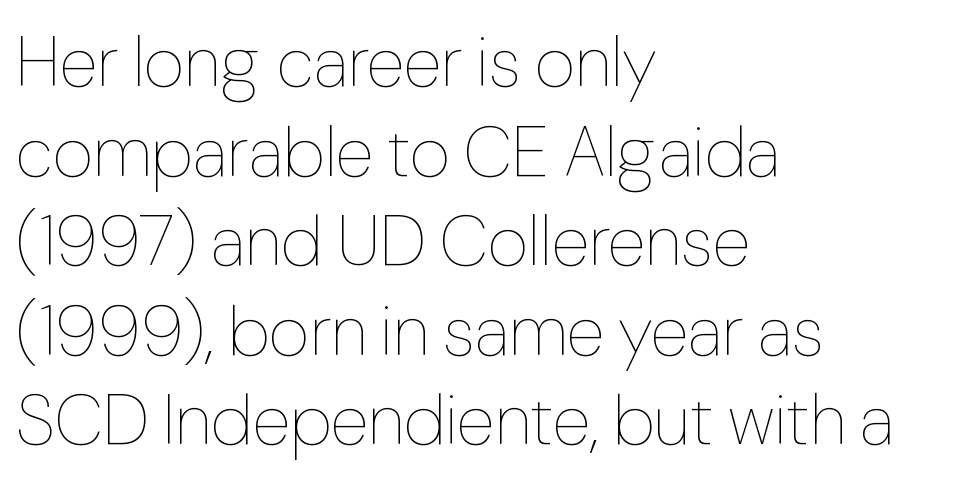
The image shows 70 px thin type, upright; set left-aligned, normal line spacing (1.28x), normal letter spacing, not underlined; low stroke contrast and a medium x-height.
